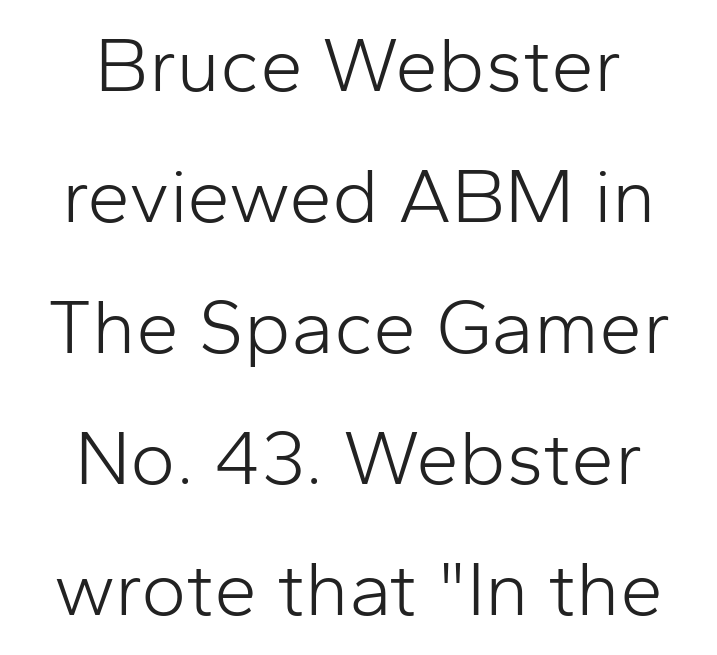
The image shows 77 px light sans-serif type, upright; set centered, normal line spacing (1.7x), normal letter spacing, not underlined; low stroke contrast and a medium x-height.
